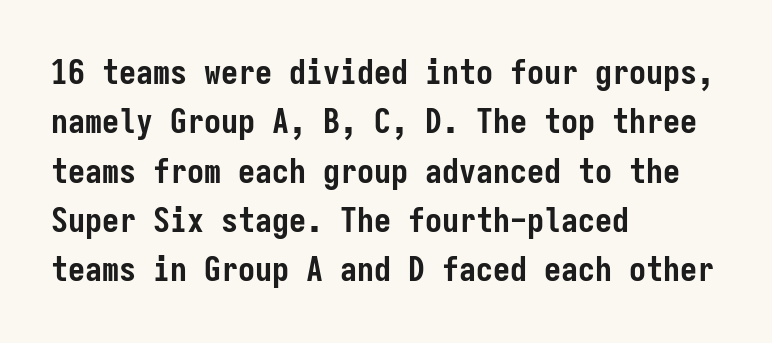
Q: Is the text bold? A: Yes.
Q: Is the text italic (slanted)? A: No, it is upright.
Q: Is the typeface a serif or a sans-serif typeface? A: Sans-serif.
Q: Is the text underlined? A: No.
Q: How is the paragraph aligned? A: Left-aligned.
Q: Is the spacing between letters normal or unusually wide? A: Normal.
Q: Is the spacing between lines tight, normal or loose? A: Normal.
Q: Width (condensed, normal, or wide)? A: Condensed.
Q: Stroke contrast? A: Low.
Q: x-height? A: Medium.
Q: Monospaced? A: Yes.
